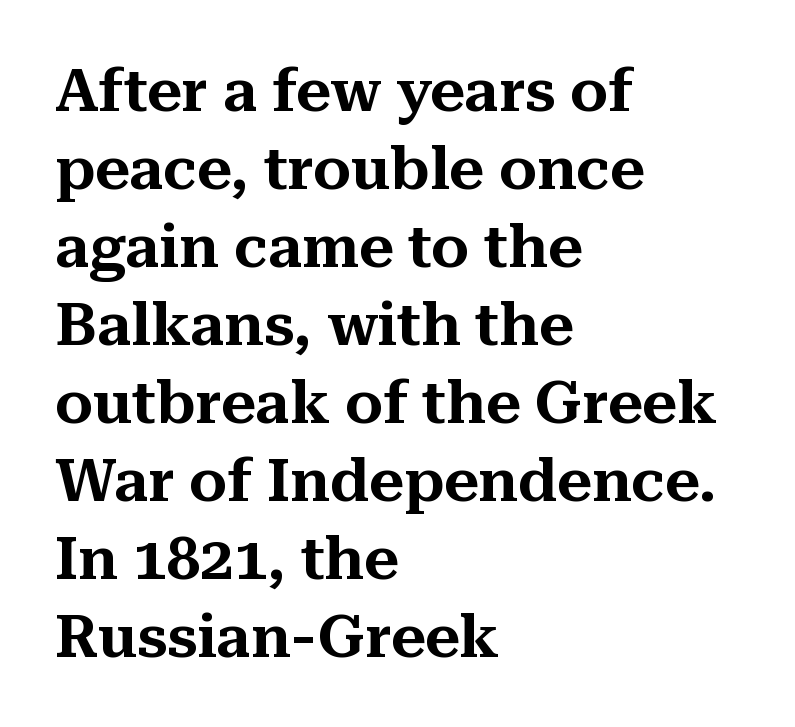
The image shows 60 px serif type, upright; set left-aligned, normal line spacing (1.3x), normal letter spacing, not underlined; medium stroke contrast and a medium x-height.
